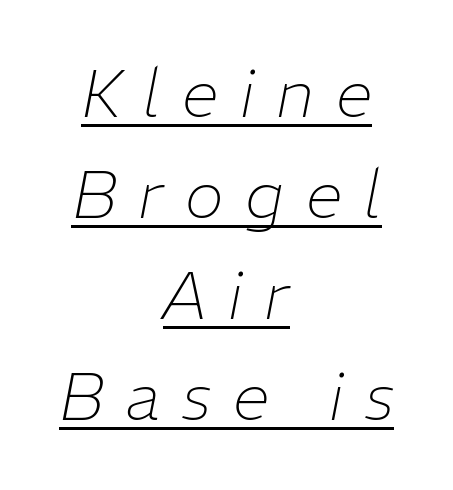
The image shows 66 px thin type, italic (leaning right); set centered, normal line spacing (1.53x), unusually wide letter spacing (+0.33 em), underlined; low stroke contrast and a medium x-height.
